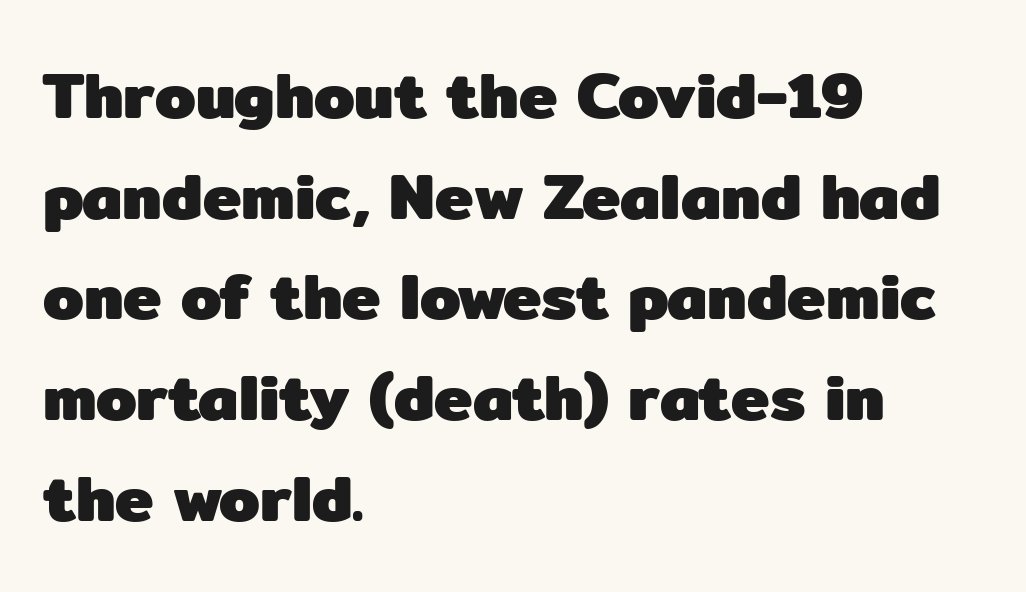
The image shows 65 px heavy sans-serif type, upright; set left-aligned, normal line spacing (1.55x), normal letter spacing, not underlined; low stroke contrast and a medium x-height.
